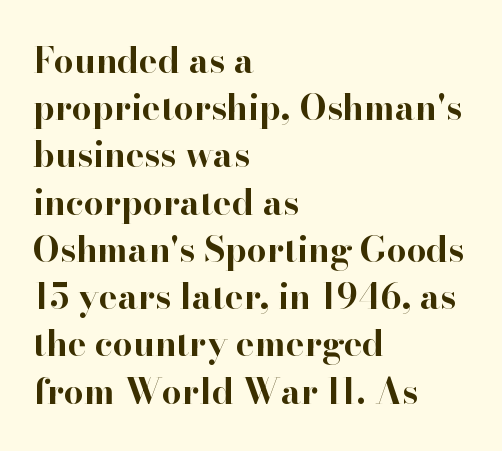
Q: Is the text bold? A: Yes.
Q: Is the text italic (slanted)? A: No, it is upright.
Q: Is the typeface a serif or a sans-serif typeface? A: Serif.
Q: Is the text underlined? A: No.
Q: How is the paragraph aligned? A: Left-aligned.
Q: Is the spacing between letters normal or unusually wide? A: Normal.
Q: Is the spacing between lines tight, normal or loose? A: Normal.
Q: Width (condensed, normal, or wide)? A: Normal.
Q: Stroke contrast? A: High.
Q: x-height? A: Small.
Q: Monospaced? A: No.
